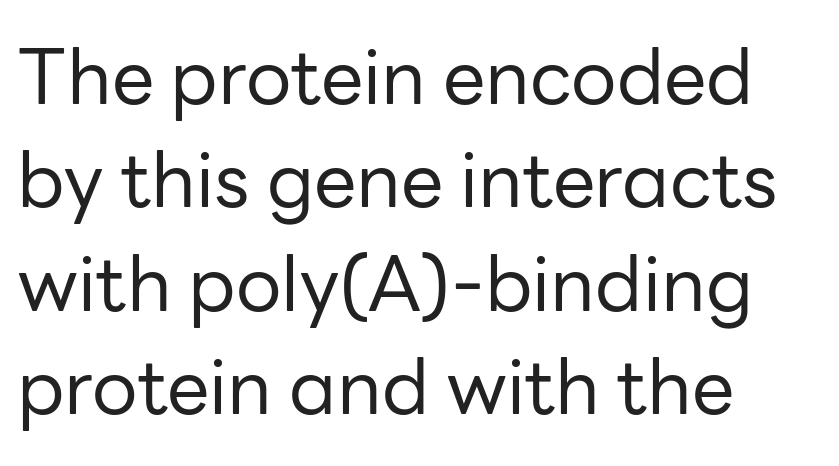
Interline gaps are of average width in this sample. The rendering anchors every line to the left-hand side. Proportional: the letters do not fall into vertical columns. This rendering leaves character spacing at its baseline value. Any mark beneath the type? The region is blank. Stem width sits at or under what a default text font uses.
